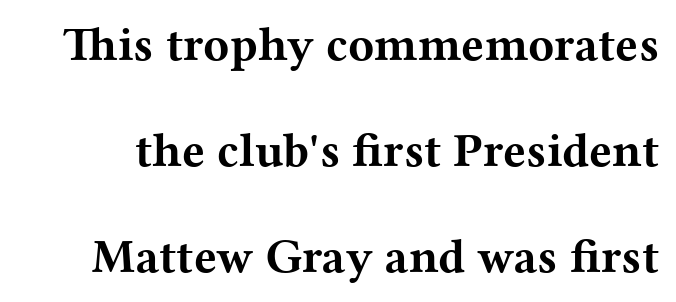
The face used here is rendered with its standard letterfit. A great deal of white space separates one row of letters from the next. The rendering uses natural spacing where letterforms have individual widths. Little horizontal feet cap the strokes, marking this as serif type. Nobody drew a line under any word here. Ascenders rise straight up at ninety degrees.
